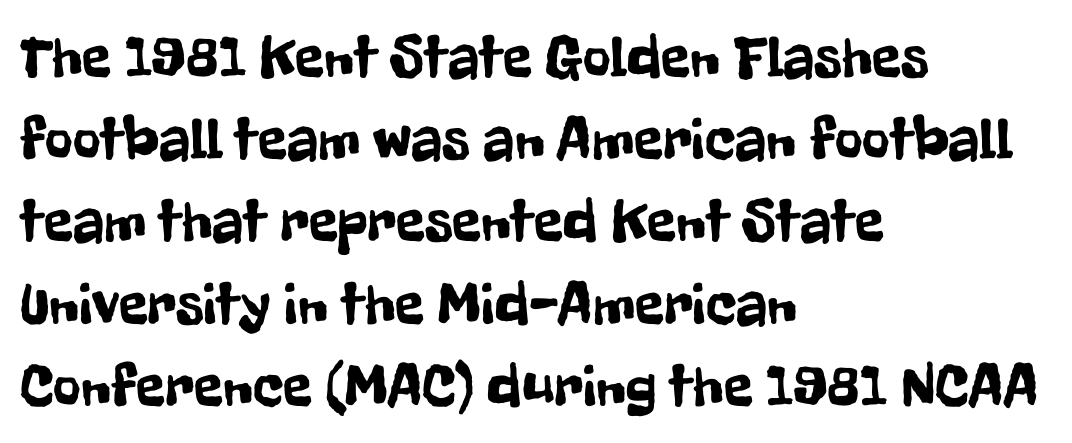
The line-height multiplier appears to be the usual default. The face used here is rendered with its standard letterfit. The paragraph shown leans on its left margin. You could not count columns in this text — the font is proportionally spaced.
